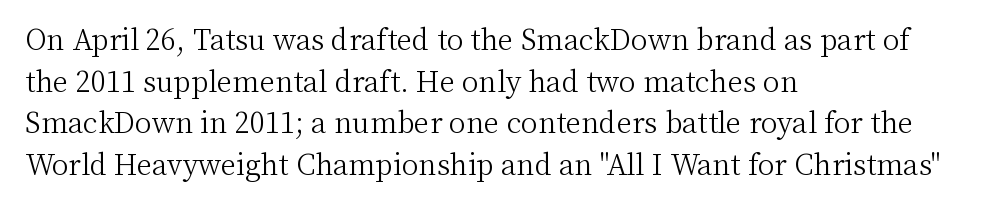
Q: Is the text bold? A: No.
Q: Is the text italic (slanted)? A: No, it is upright.
Q: Is the typeface a serif or a sans-serif typeface? A: Serif.
Q: Is the text underlined? A: No.
Q: How is the paragraph aligned? A: Left-aligned.
Q: Is the spacing between letters normal or unusually wide? A: Normal.
Q: Is the spacing between lines tight, normal or loose? A: Normal.
Q: Width (condensed, normal, or wide)? A: Normal.
Q: Stroke contrast? A: Medium.
Q: x-height? A: Medium.
Q: Monospaced? A: No.
